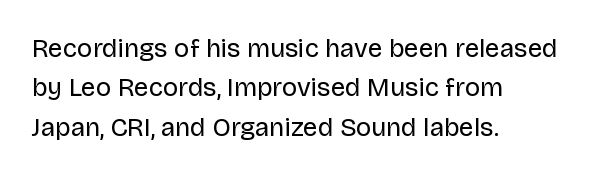
A typesetter would mark this as roman, not italic. Does the leading feel generous? No, just average. The typesetter chose a ragged-right arrangement here. The gaps between neighbouring characters are ordinary and unremarkable. Is this a heavy cut? Hardly; it is regular or lighter. The space directly below the letters is spotless.
